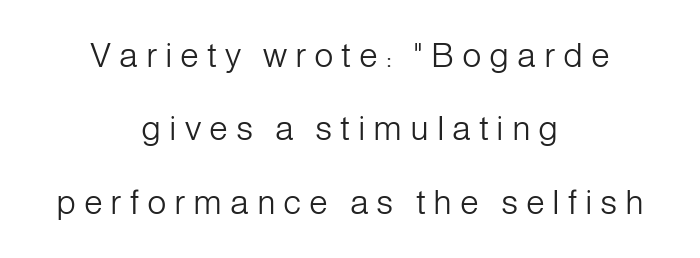
Weight: regular or lighter. This sample is center-justified, so both line endings float freely. You could only call the tracking loose — the letters float apart. Observe the absence of serifs on each vertical stroke in this sample. You could not count columns in this text — the font is proportionally spaced.
